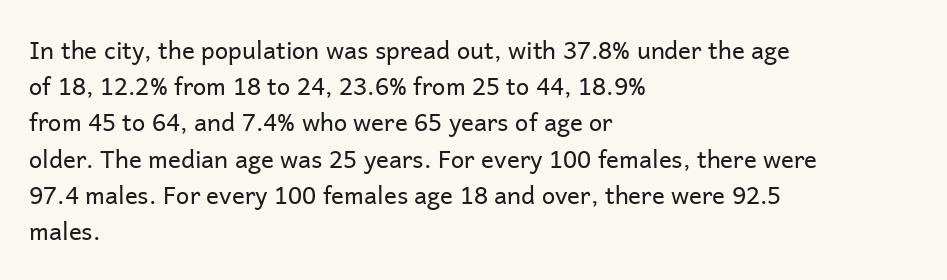
Q: Is the text bold? A: No.
Q: Is the text italic (slanted)? A: No, it is upright.
Q: Is the text underlined? A: No.
Q: How is the paragraph aligned? A: Left-aligned.
Q: Is the spacing between letters normal or unusually wide? A: Normal.
Q: Is the spacing between lines tight, normal or loose? A: Normal.
